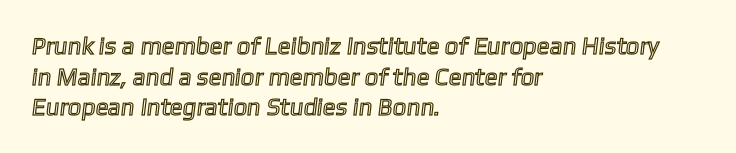
{"underline": "no", "align": "left", "line_spacing": "normal", "line_spacing_ratio": 1.28, "letter_spacing": "normal", "letter_spacing_em": 0.0, "glyph_px": 24}
